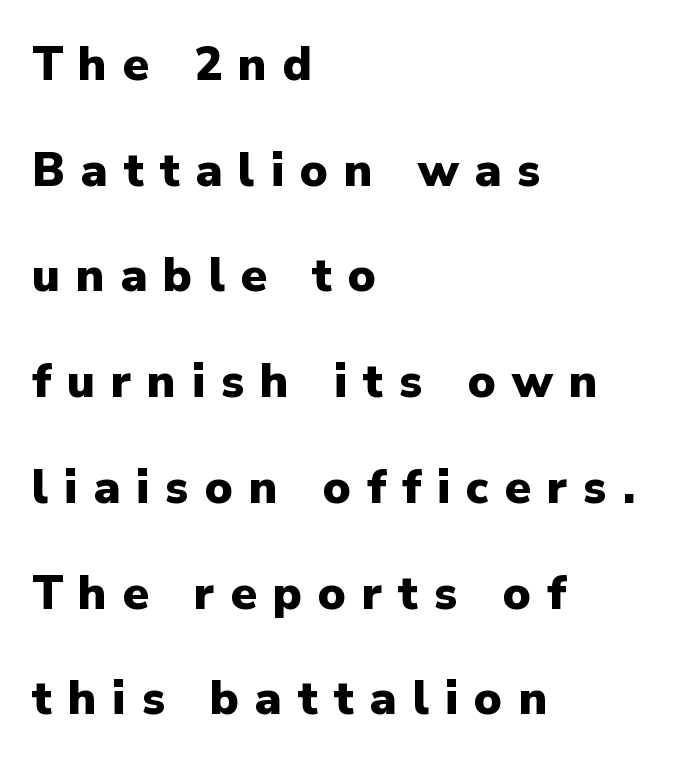
The image shows 47 px heavy sans-serif type, upright; set left-aligned, loose line spacing (2.25x), unusually wide letter spacing (+0.34 em), not underlined; low stroke contrast and a medium x-height.
